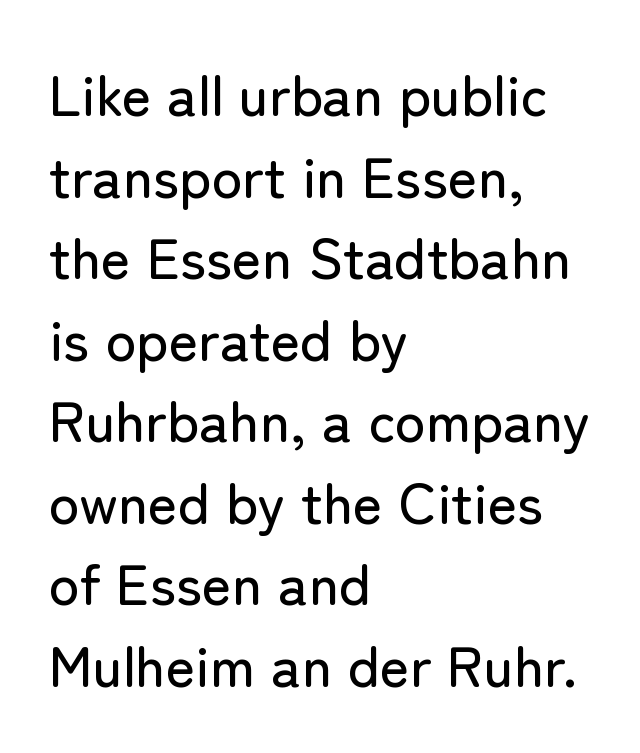
{"serif": "no", "italic": "no", "width": "normal", "stroke_contrast": "low", "x_height": "medium", "monospaced": "no", "underline": "no", "align": "left", "line_spacing": "normal", "line_spacing_ratio": 1.43, "letter_spacing": "normal", "letter_spacing_em": 0.0, "glyph_px": 57}
